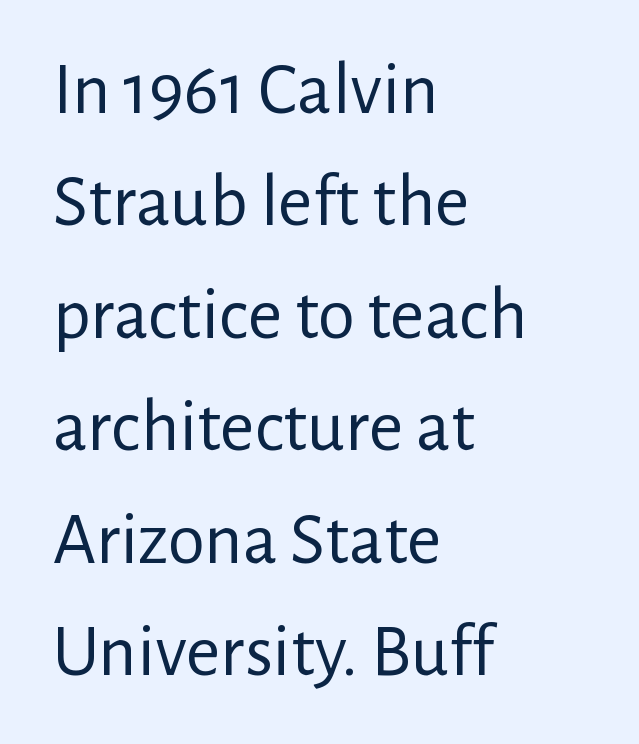
Q: Is the text bold? A: No.
Q: Is the text italic (slanted)? A: No, it is upright.
Q: Is the typeface a serif or a sans-serif typeface? A: Sans-serif.
Q: Is the text underlined? A: No.
Q: How is the paragraph aligned? A: Left-aligned.
Q: Is the spacing between letters normal or unusually wide? A: Normal.
Q: Is the spacing between lines tight, normal or loose? A: Normal.
Q: Width (condensed, normal, or wide)? A: Normal.
Q: Stroke contrast? A: Low.
Q: x-height? A: Medium.
Q: Monospaced? A: No.
